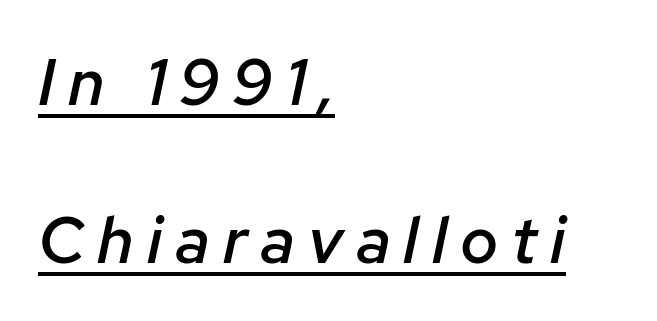
Q: Is the text bold? A: Semi-bold.
Q: Is the text italic (slanted)? A: Yes, it leans right by about 12 degrees.
Q: Is the text underlined? A: Yes.
Q: How is the paragraph aligned? A: Left-aligned.
Q: Is the spacing between letters normal or unusually wide? A: Unusually wide.
Q: Is the spacing between lines tight, normal or loose? A: Loose.
Q: Width (condensed, normal, or wide)? A: Normal.
Q: Stroke contrast? A: Low.
Q: x-height? A: Medium.
Q: Monospaced? A: No.
